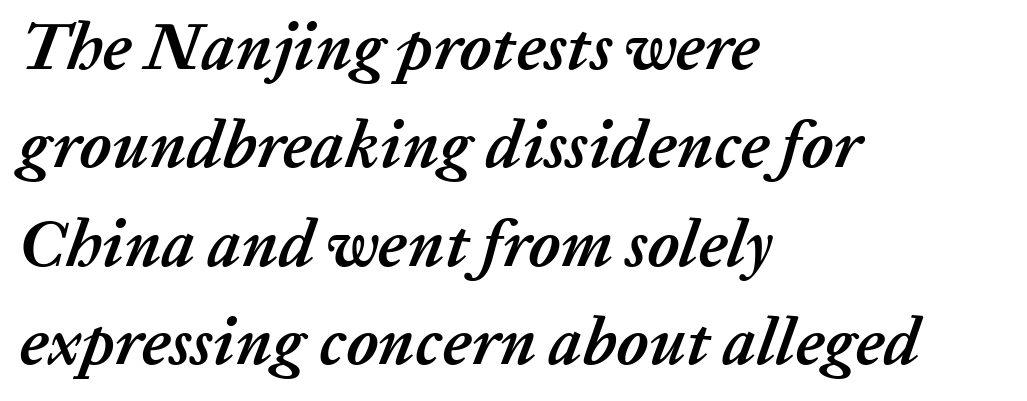
Q: Is the text bold? A: Yes.
Q: Is the text italic (slanted)? A: Yes, it leans right by about 20 degrees.
Q: Is the text underlined? A: No.
Q: How is the paragraph aligned? A: Left-aligned.
Q: Is the spacing between letters normal or unusually wide? A: Normal.
Q: Is the spacing between lines tight, normal or loose? A: Normal.
Q: Width (condensed, normal, or wide)? A: Normal.
Q: Stroke contrast? A: Low.
Q: x-height? A: Medium.
Q: Monospaced? A: No.
